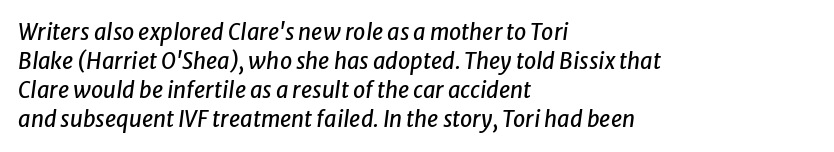
Is the block centered? No — it sits flush against the left margin. The passage shown is not underscored anywhere. The lettering tilts uniformly, giving the passage an italic look. Honestly, the letter spacing is just normal — you wouldn't notice it. Summary of vertical rhythm: regular, with standard interline spacing.
